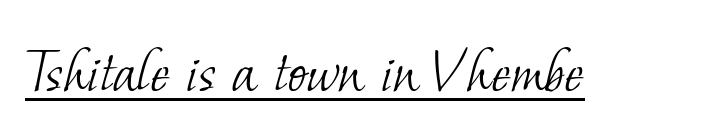
The image shows 66 px light serif type; set normal letter spacing, underlined; low stroke contrast and a small x-height.
